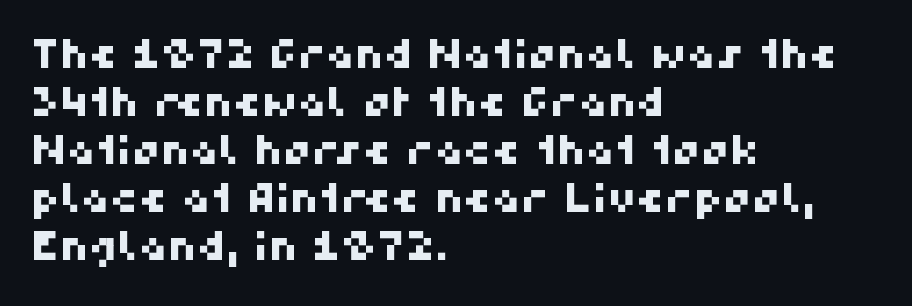
Q: Is the typeface a serif or a sans-serif typeface? A: Sans-serif.
Q: Is the text underlined? A: No.
Q: How is the paragraph aligned? A: Left-aligned.
Q: Is the spacing between letters normal or unusually wide? A: Normal.
Q: Width (condensed, normal, or wide)? A: Normal.
Q: Stroke contrast? A: High.
Q: x-height? A: Medium.
Q: Monospaced? A: No.
